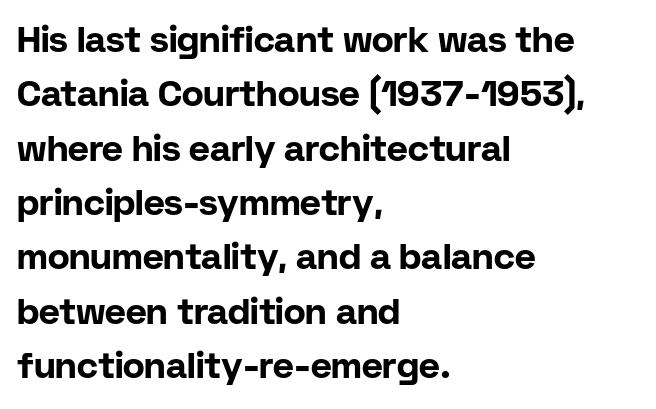
{"serif": "no", "italic": "no", "bold": "yes", "weight": "bold", "width": "normal", "stroke_contrast": "low", "x_height": "medium", "monospaced": "no", "underline": "no", "align": "left", "line_spacing": "normal", "line_spacing_ratio": 1.51, "letter_spacing": "normal", "letter_spacing_em": 0.0, "glyph_px": 36}
